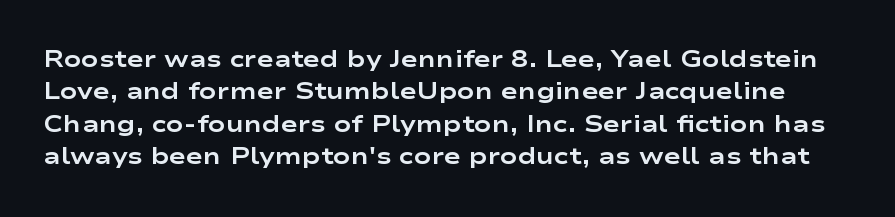
Q: Is the text bold? A: Yes.
Q: Is the text italic (slanted)? A: No, it is upright.
Q: Is the text underlined? A: No.
Q: Is the spacing between letters normal or unusually wide? A: Normal.
Q: Is the spacing between lines tight, normal or loose? A: Normal.
